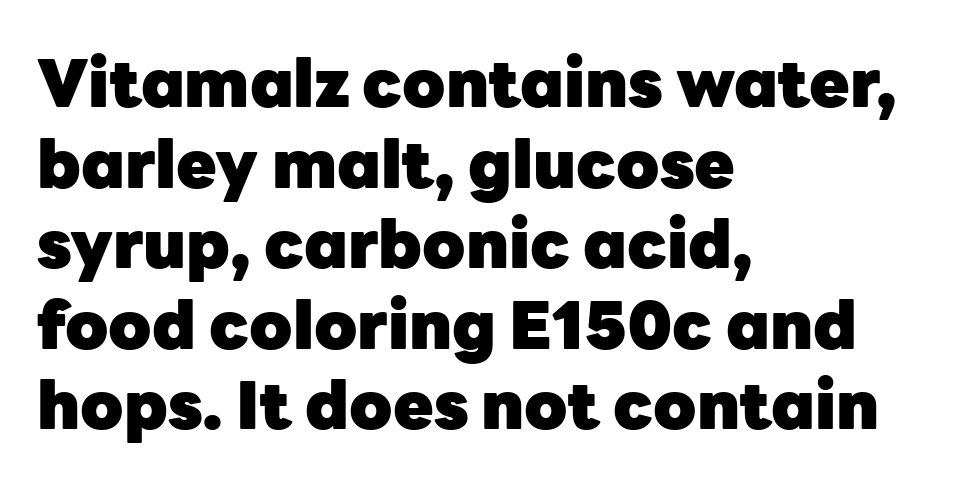
Lines of text with bare space underneath. Is this a fixed-width face? No — the glyphs have proportional, varying widths. One-word summary of the alignment: left. The letterforms sit shoulder to shoulder at normal distance.
